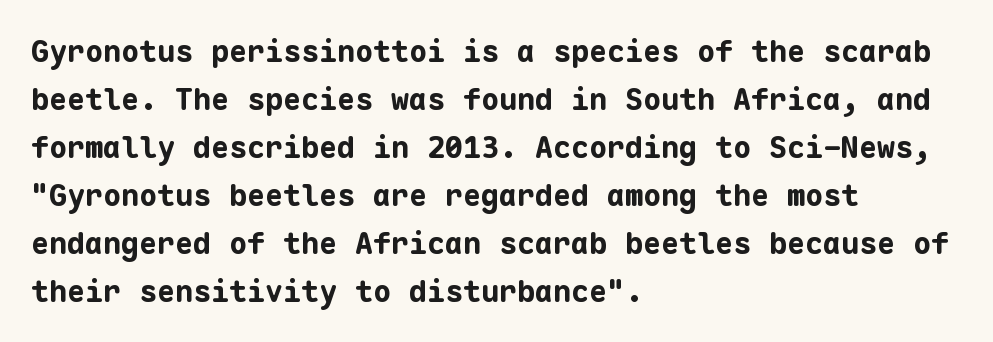
The face used here is monospaced, like something from a code editor. Standard letterfit; no display-style spreading of the glyphs. Every row of glyphs begins at an identical x-position on the left. Regarding leading, the lines here are spaced in the standard way.
